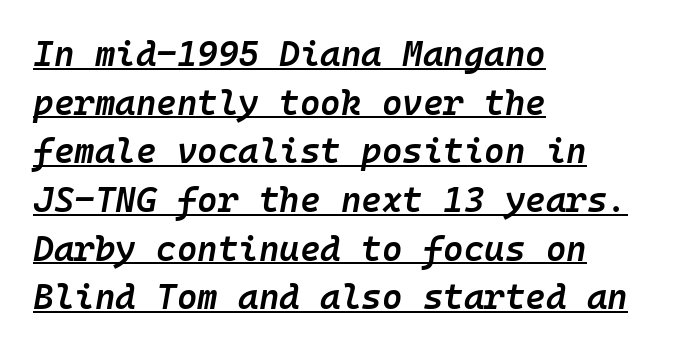
Q: Is the text bold? A: Semi-bold.
Q: Is the text italic (slanted)? A: Yes, it leans right by about 10 degrees.
Q: Is the text underlined? A: Yes.
Q: How is the paragraph aligned? A: Left-aligned.
Q: Is the spacing between letters normal or unusually wide? A: Normal.
Q: Is the spacing between lines tight, normal or loose? A: Normal.
Q: Width (condensed, normal, or wide)? A: Normal.
Q: Stroke contrast? A: Low.
Q: x-height? A: Medium.
Q: Monospaced? A: Yes.
